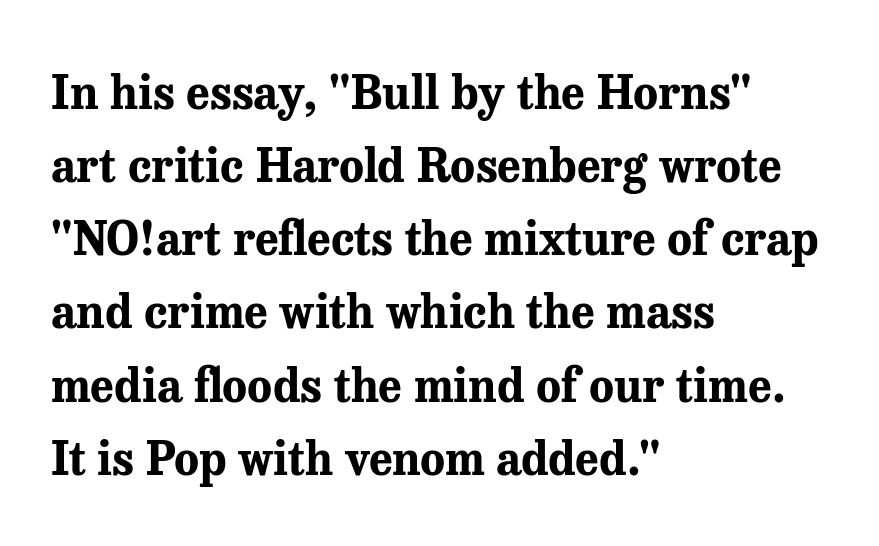
{"serif": "yes", "italic": "no", "bold": "yes", "weight": "bold", "width": "normal", "stroke_contrast": "medium", "x_height": "medium", "monospaced": "no", "underline": "no", "align": "left", "line_spacing": "normal", "line_spacing_ratio": 1.59, "letter_spacing": "normal", "letter_spacing_em": 0.0, "glyph_px": 46}
